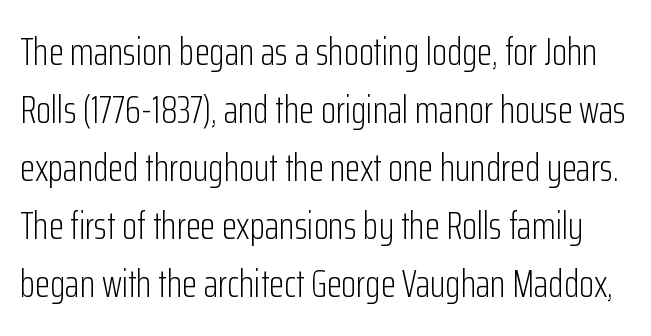
{"serif": "no", "italic": "no", "bold": "no", "weight": "light", "width": "condensed", "stroke_contrast": "low", "x_height": "medium", "monospaced": "no", "underline": "no", "line_spacing": "normal", "line_spacing_ratio": 1.49, "letter_spacing": "normal", "letter_spacing_em": 0.0, "glyph_px": 39}
